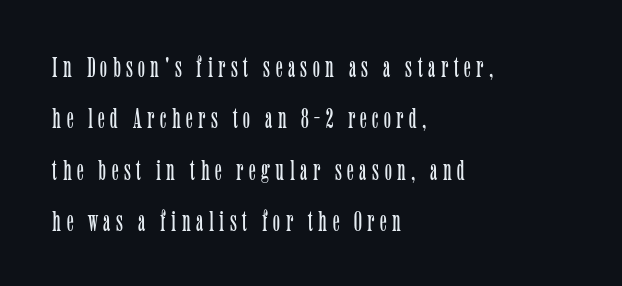
The image shows 29 px light, condensed serif type, upright; set left-aligned, line spacing 1.77x, not underlined; low stroke contrast and a medium x-height.
